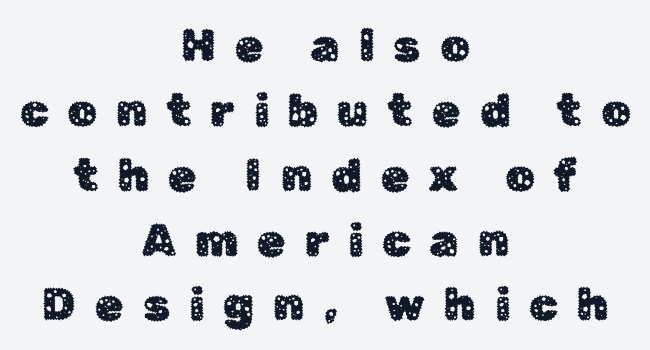
Q: Is the text italic (slanted)? A: No, it is upright.
Q: Is the typeface a serif or a sans-serif typeface? A: Sans-serif.
Q: Is the text underlined? A: No.
Q: How is the paragraph aligned? A: Centered.
Q: Is the spacing between letters normal or unusually wide? A: Unusually wide.
Q: Is the spacing between lines tight, normal or loose? A: Normal.
Q: Width (condensed, normal, or wide)? A: Normal.
Q: Stroke contrast? A: Low.
Q: x-height? A: Medium.
Q: Monospaced? A: No.
